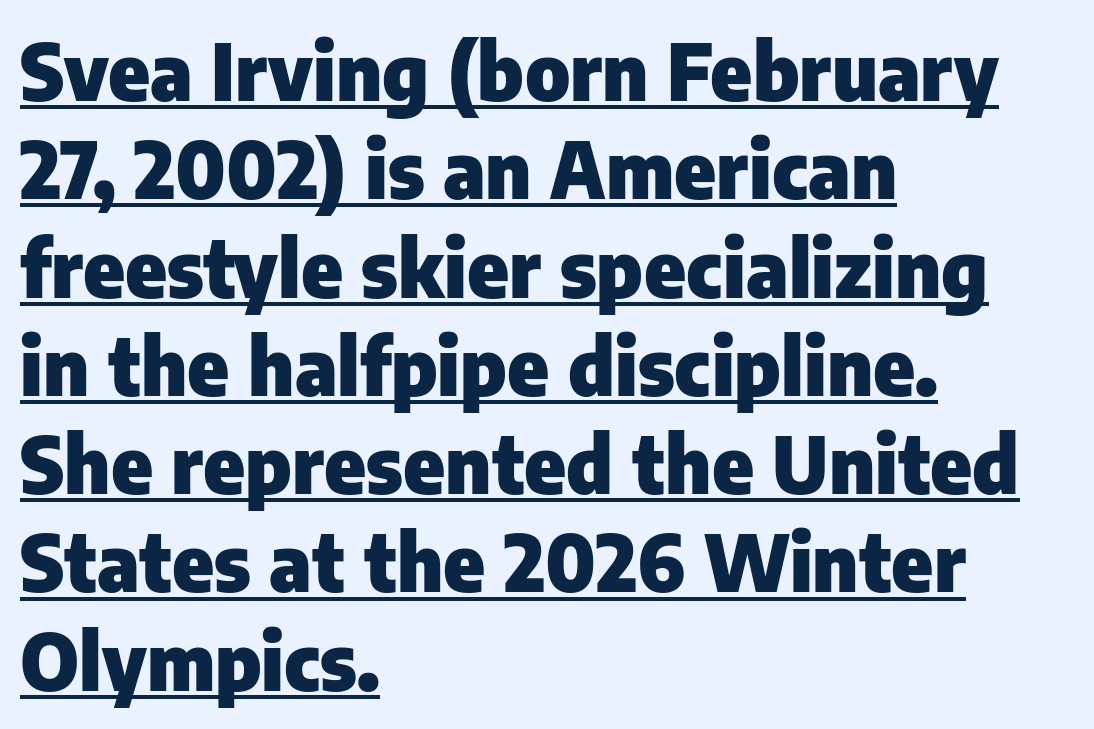
Glance below the letters and you will spot a drawn line. A sans-serif font was chosen for this passage. When letters stand straight like this, we call the style roman or upright. The space between consecutive lines is moderate.
